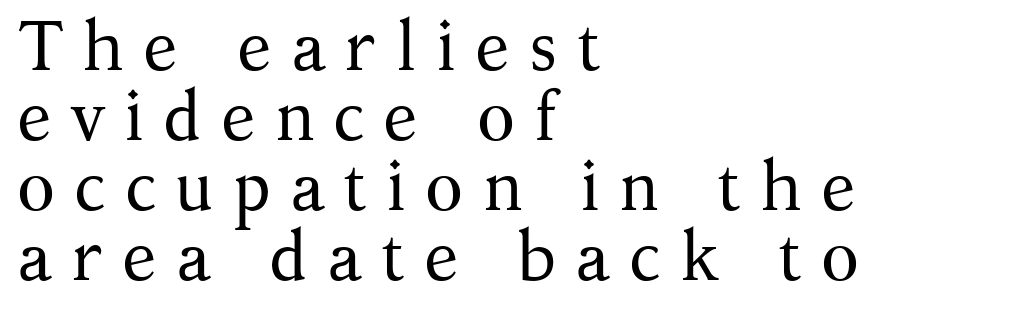
{"serif": "yes", "italic": "no", "bold": "no", "weight": "regular", "width": "normal", "stroke_contrast": "medium", "x_height": "medium", "monospaced": "no", "underline": "no", "align": "left", "line_spacing": "tight", "line_spacing_ratio": 1.0, "letter_spacing": "wide", "letter_spacing_em": 0.27, "glyph_px": 70}
